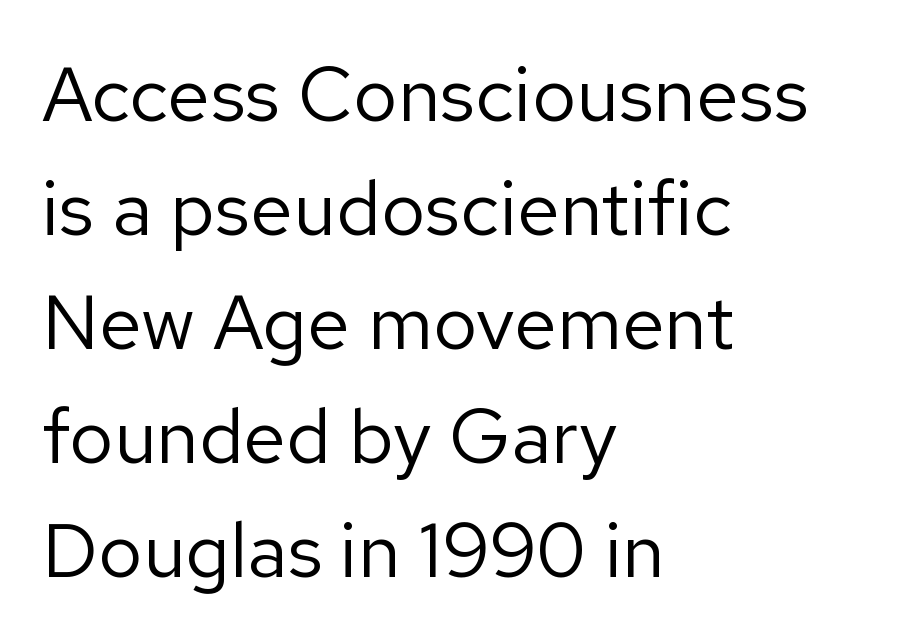
{"serif": "no", "italic": "no", "bold": "no", "weight": "regular", "width": "normal", "stroke_contrast": "low", "x_height": "medium", "monospaced": "no", "underline": "no", "align": "left", "line_spacing": "normal", "line_spacing_ratio": 1.48, "letter_spacing": "normal", "letter_spacing_em": 0.0, "glyph_px": 77}
